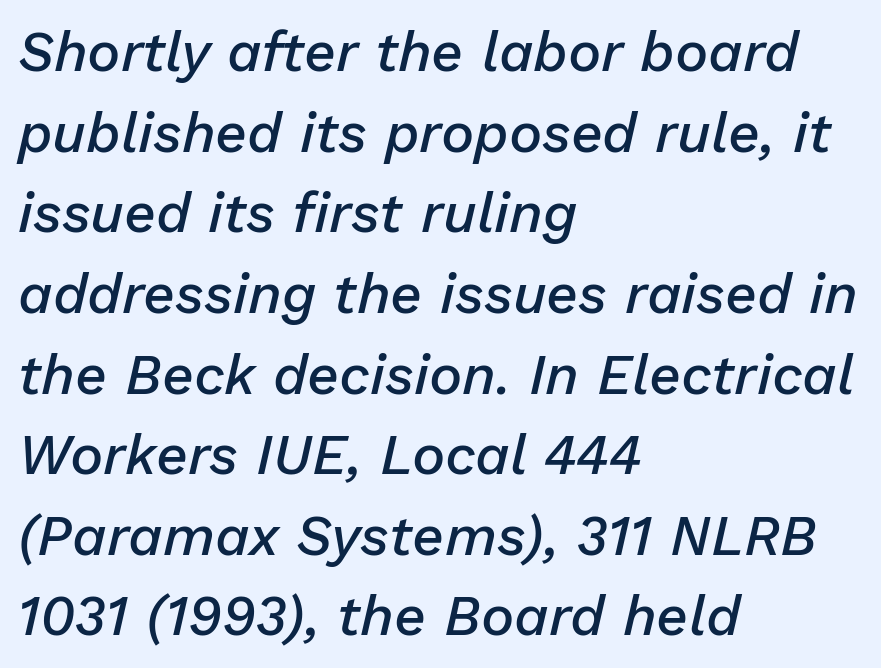
These lines are set flush left with a ragged right edge. Standard letterfit; no display-style spreading of the glyphs. The rendering applies a slant to the glyphs. Honestly, there is no underline to notice here at all. Normally led — the rows are evenly, conventionally spaced. This is moderately heavy type, rendered in semibold.
